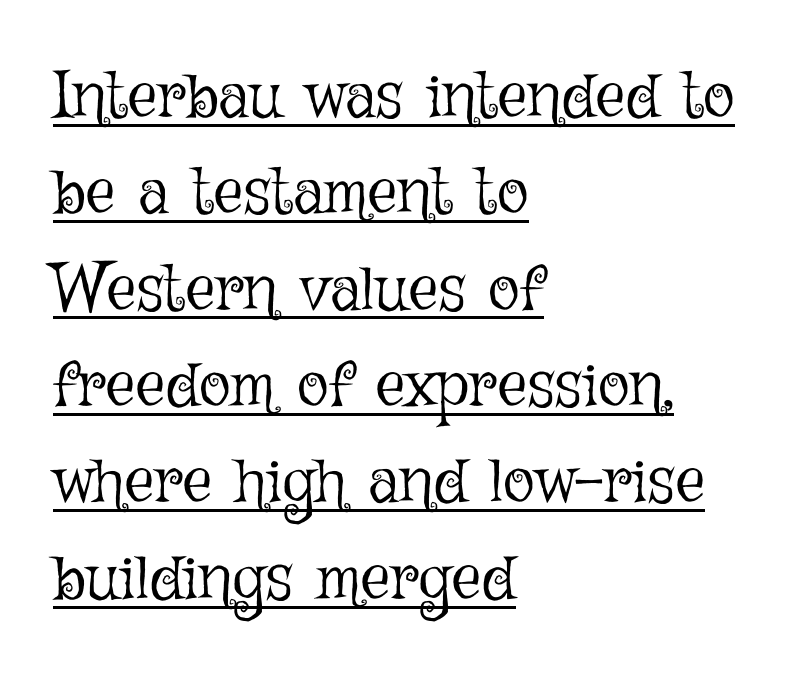
Visually the block forms a straight wall on the left and a jagged coastline on the right. This is underlined copy, the kind a proofreader might mark for attention. You could not count columns in this text — the font is proportionally spaced. Honestly, the row spacing looks completely unremarkable. The tracking reads as untouched default to a designer's eye.
